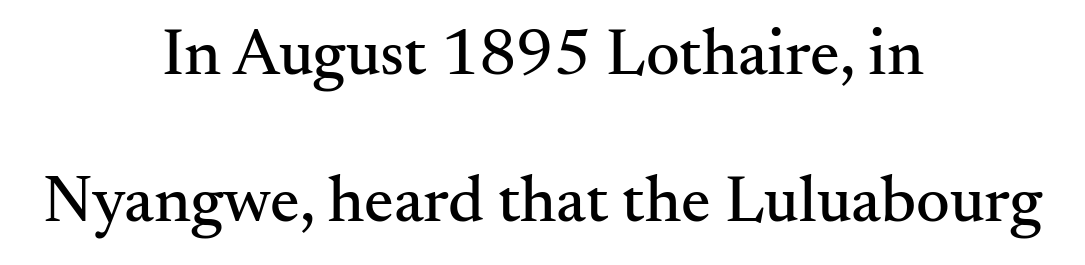
The image shows 66 px serif type, upright; set centered, loose line spacing (2.23x), normal letter spacing, not underlined; medium stroke contrast and a small x-height.
